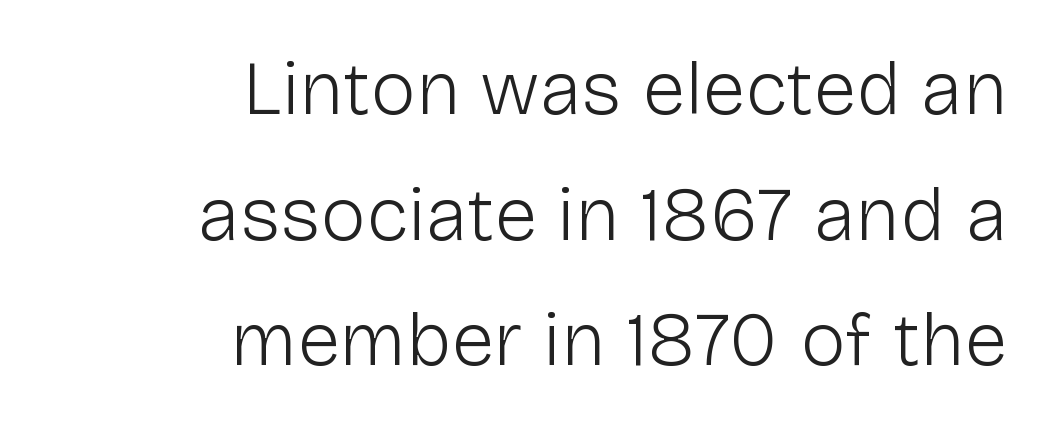
No extra tracking has been applied to these lines. The space between consecutive lines is moderate. Type style note: lacks serifs. Notice how the passage keeps a crisp vertical edge on the right only. The strip under each line holds only bare page.
